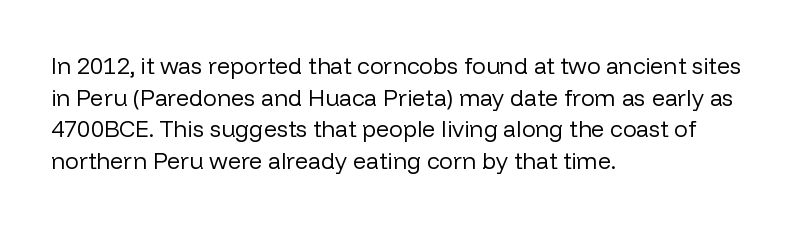
The image shows 23 px text type, upright; set left-aligned, normal line spacing (1.37x), normal letter spacing, not underlined.
